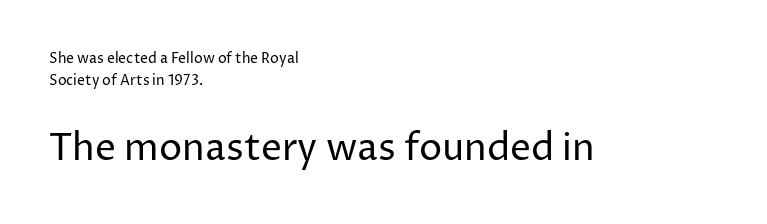
Letters rest on an invisible, unmarked baseline. Letter spacing: default. Whoever set this made the second block the dominant, larger element. Whoever set this chose a conventional vertical rhythm. Letters have the restrained weight of plain body copy at most. The lettering holds an erect, upright posture throughout.
